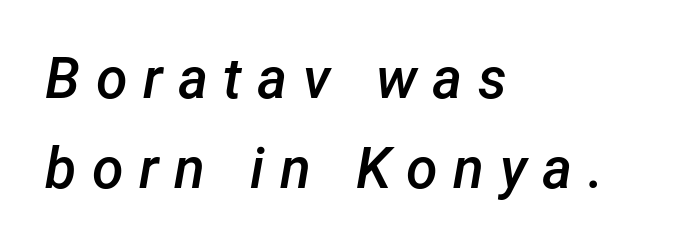
These lines are set flush left with a ragged right edge. Typesetter's note: demi weight, one step under bold. Evenly set lines give the paragraph a standard silhouette. A clean baseline with only descenders dipping below it.
